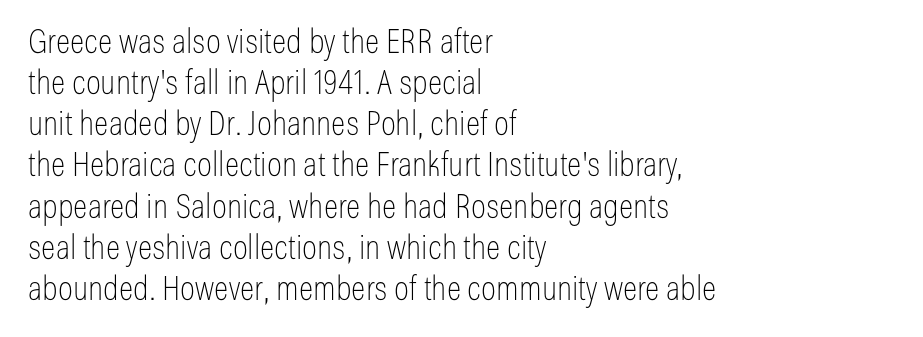
The image shows 34 px thin, condensed sans-serif type, upright; set left-aligned, line spacing 1.21x, normal letter spacing, not underlined; low stroke contrast and a medium x-height.
